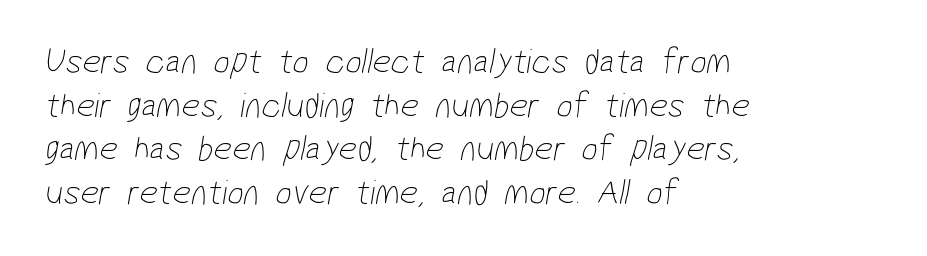
{"serif": "no", "bold": "no", "weight": "thin", "width": "condensed", "stroke_contrast": "low", "x_height": "medium", "monospaced": "no", "underline": "no", "align": "left", "line_spacing_ratio": 1.21, "letter_spacing": "normal", "letter_spacing_em": 0.0, "glyph_px": 36}
